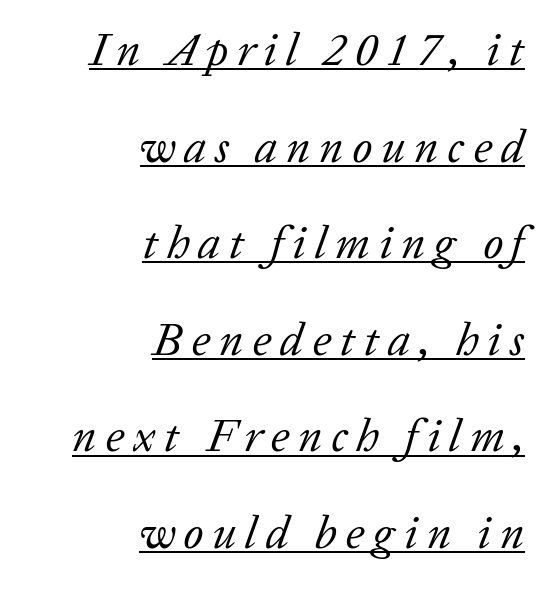
Q: Is the text bold? A: No.
Q: Is the text italic (slanted)? A: Yes, it leans right by about 20 degrees.
Q: Is the typeface a serif or a sans-serif typeface? A: Serif.
Q: Is the text underlined? A: Yes.
Q: How is the paragraph aligned? A: Right-aligned.
Q: Is the spacing between lines tight, normal or loose? A: Loose.
Q: Width (condensed, normal, or wide)? A: Normal.
Q: Stroke contrast? A: Low.
Q: x-height? A: Medium.
Q: Monospaced? A: No.
